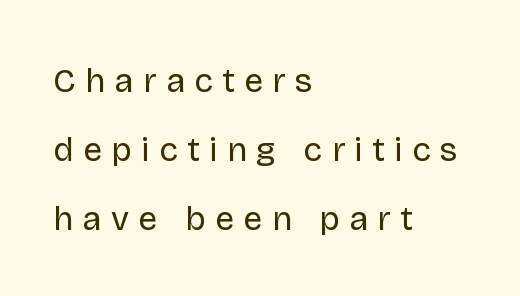
Varying glyph widths throughout — classic text-font behaviour. Typeset ragged right — the left edge is the straight one. This sample uses an upright cut, with every glyph sitting square on the baseline. Letters rest on an invisible, unmarked baseline. This rendering employs a face without finishing strokes, i.e., a sans-serif.
